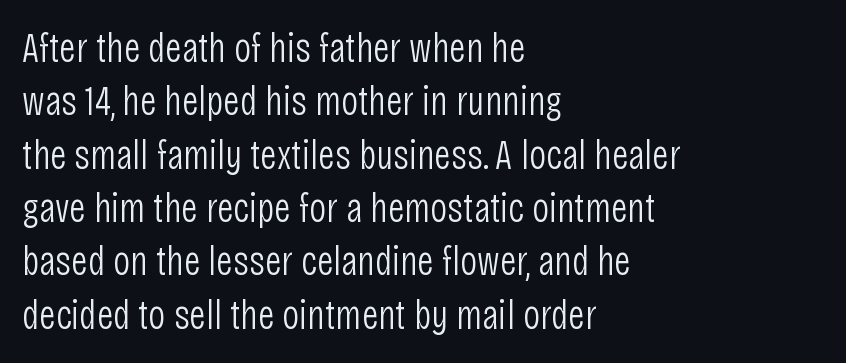
{"serif": "no", "italic": "no", "bold": "no", "weight": "light", "width": "condensed", "stroke_contrast": "low", "x_height": "large", "monospaced": "no", "underline": "no", "align": "left", "line_spacing": "normal", "line_spacing_ratio": 1.27, "letter_spacing": "normal", "letter_spacing_em": 0.0, "glyph_px": 42}
